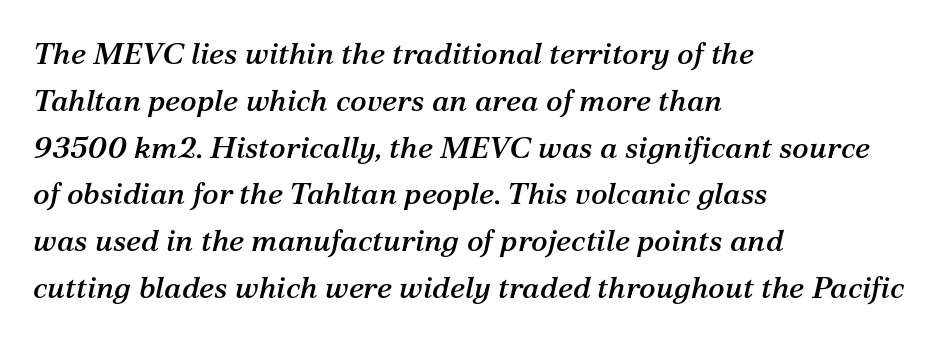
The image shows 31 px serif type, italic (leaning right); set left-aligned, normal line spacing (1.51x), normal letter spacing, not underlined; medium stroke contrast and a medium x-height.
